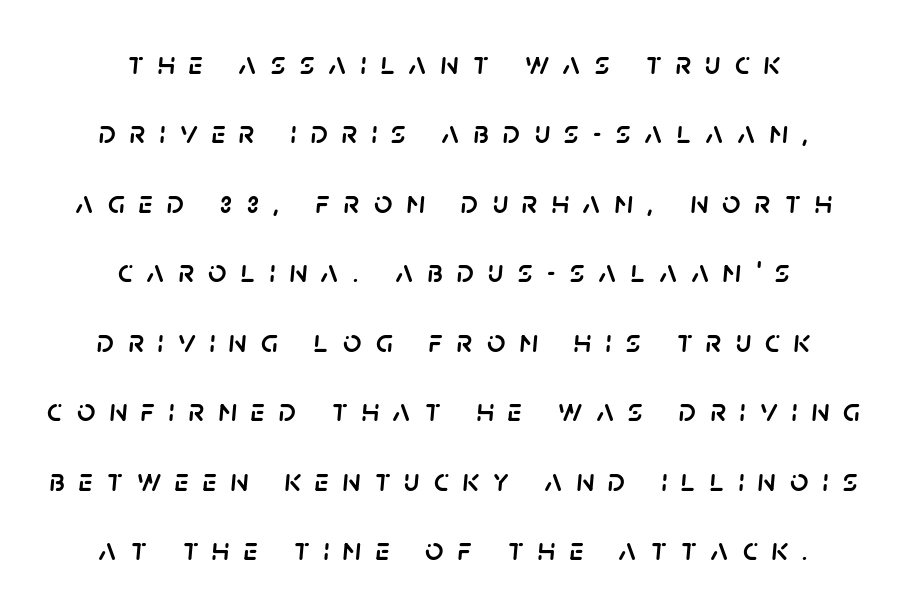
These lines stand farther apart than default settings would place them. The letters advance in unequal steps, a hallmark of proportional type. When letters slant like this, we call the style italic. The foot of each line stays bare and open. What stands out about the letter spacing? Its width — letters are far apart. Teacher's note: observe the equal gaps on both sides — that is centered alignment.
